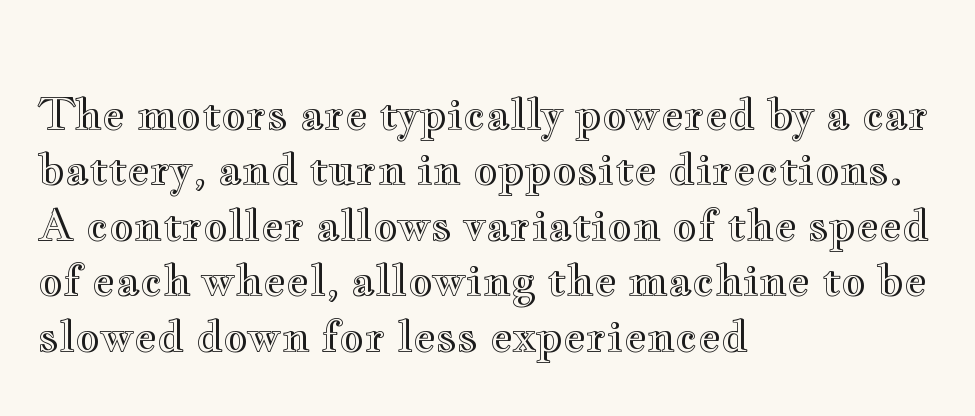
Q: Is the text italic (slanted)? A: No, it is upright.
Q: Is the text underlined? A: No.
Q: How is the paragraph aligned? A: Left-aligned.
Q: Is the spacing between letters normal or unusually wide? A: Normal.
Q: Is the spacing between lines tight, normal or loose? A: Normal.
Q: Width (condensed, normal, or wide)? A: Wide.
Q: x-height? A: Small.
Q: Monospaced? A: No.
